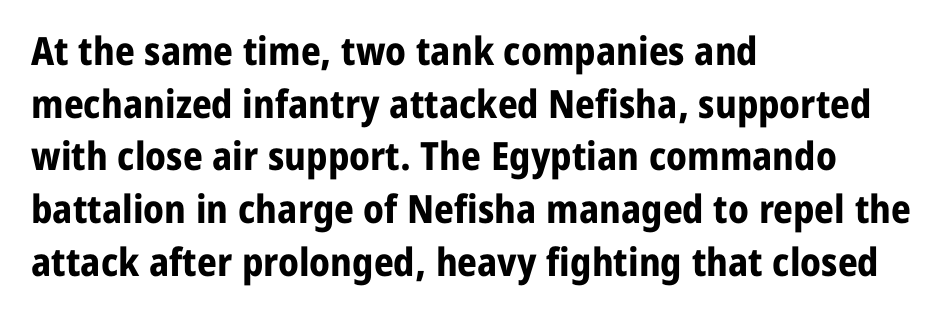
{"serif": "no", "italic": "no", "bold": "yes", "weight": "bold", "width": "normal", "stroke_contrast": "low", "x_height": "medium", "monospaced": "no", "underline": "no", "align": "left", "line_spacing": "normal", "line_spacing_ratio": 1.35, "letter_spacing": "normal", "letter_spacing_em": 0.0, "glyph_px": 39}
